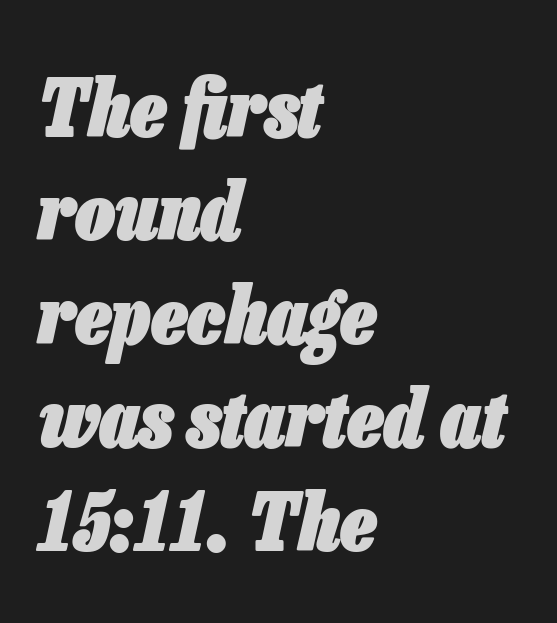
{"italic": "yes", "lean": "right", "slant_degrees": 13, "bold": "yes", "weight": "heavy", "width": "condensed", "stroke_contrast": "low", "x_height": "medium", "monospaced": "no", "underline": "no", "align": "left", "line_spacing": "normal", "line_spacing_ratio": 1.31, "letter_spacing": "normal", "letter_spacing_em": 0.0, "glyph_px": 79}
